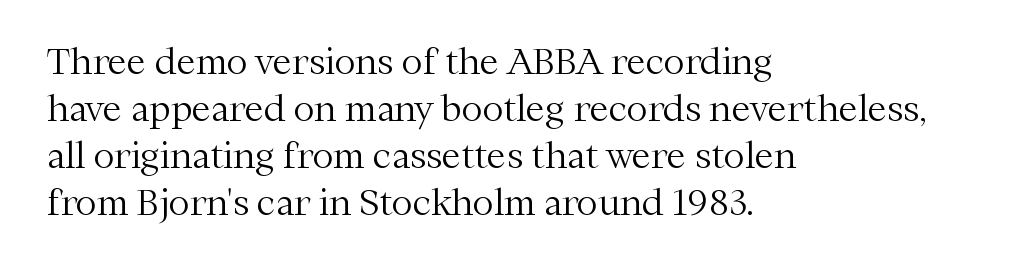
Q: Is the text bold? A: No.
Q: Is the text italic (slanted)? A: No, it is upright.
Q: Is the typeface a serif or a sans-serif typeface? A: Serif.
Q: Is the text underlined? A: No.
Q: How is the paragraph aligned? A: Left-aligned.
Q: Is the spacing between letters normal or unusually wide? A: Normal.
Q: Is the spacing between lines tight, normal or loose? A: Normal.
Q: Width (condensed, normal, or wide)? A: Normal.
Q: Stroke contrast? A: Medium.
Q: x-height? A: Medium.
Q: Monospaced? A: No.
